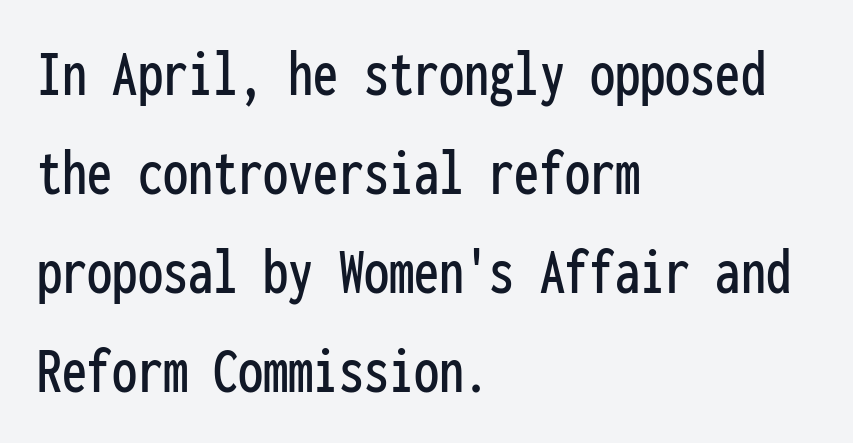
Q: Is the text italic (slanted)? A: No, it is upright.
Q: Is the typeface a serif or a sans-serif typeface? A: Sans-serif.
Q: Is the text underlined? A: No.
Q: How is the paragraph aligned? A: Left-aligned.
Q: Is the spacing between letters normal or unusually wide? A: Normal.
Q: Is the spacing between lines tight, normal or loose? A: Normal.
Q: Width (condensed, normal, or wide)? A: Condensed.
Q: Stroke contrast? A: Low.
Q: x-height? A: Medium.
Q: Monospaced? A: Yes.
